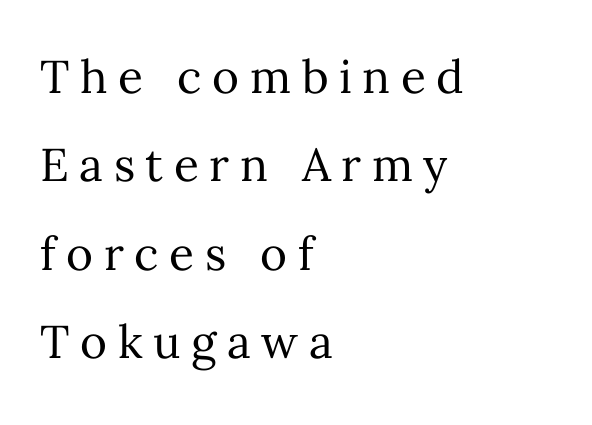
Q: Is the text bold? A: No.
Q: Is the text italic (slanted)? A: No, it is upright.
Q: Is the text underlined? A: No.
Q: How is the paragraph aligned? A: Left-aligned.
Q: Is the spacing between letters normal or unusually wide? A: Unusually wide.
Q: Is the spacing between lines tight, normal or loose? A: Loose.
Q: Width (condensed, normal, or wide)? A: Normal.
Q: Stroke contrast? A: Medium.
Q: x-height? A: Medium.
Q: Monospaced? A: No.
